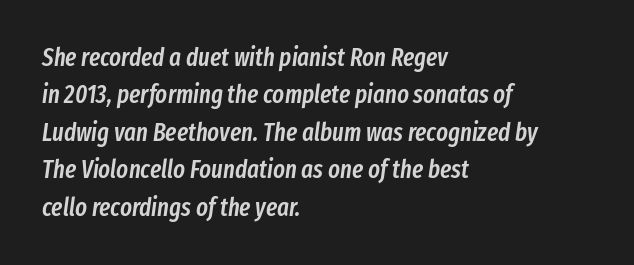
{"italic": "yes", "lean": "right", "slant_degrees": 8, "bold": "semi", "underline": "no", "align": "left", "line_spacing": "normal", "line_spacing_ratio": 1.5, "letter_spacing": "normal", "letter_spacing_em": 0.0, "glyph_px": 25}
